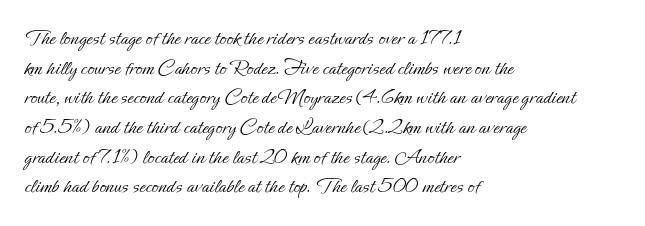
Q: Is the text bold? A: No.
Q: Is the text italic (slanted)? A: Yes.
Q: Is the text underlined? A: No.
Q: How is the paragraph aligned? A: Left-aligned.
Q: Is the spacing between letters normal or unusually wide? A: Normal.
Q: Is the spacing between lines tight, normal or loose? A: Normal.
